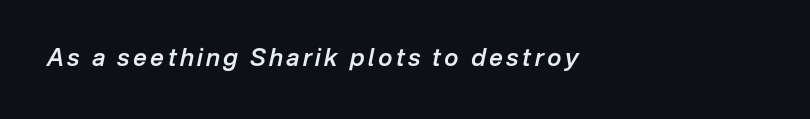
The lettering tilts uniformly, giving the passage an italic look. Descender tails drop into unmarked territory. The face used here is a semibold: visibly heavier than regular, lighter than bold. These lines stack with their left ends in a neat column.
